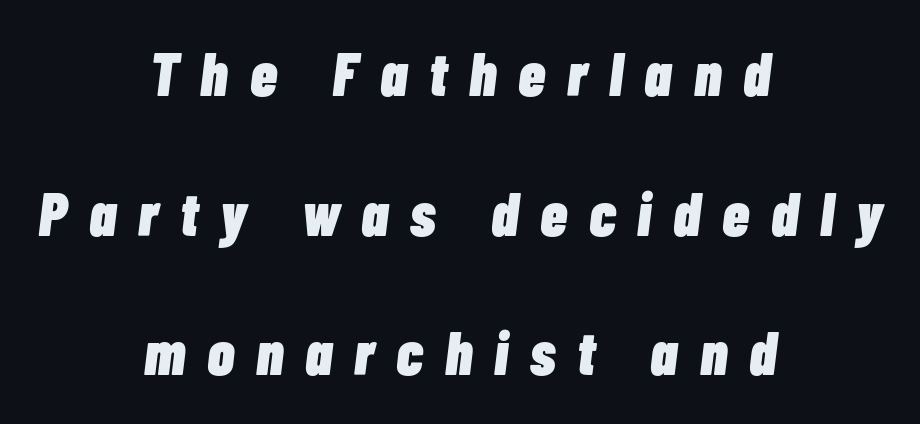
The image shows 61 px heavy, condensed type, italic (leaning right); set centered, loose line spacing (2.29x), unusually wide letter spacing (+0.36 em), not underlined; low stroke contrast and a medium x-height.
